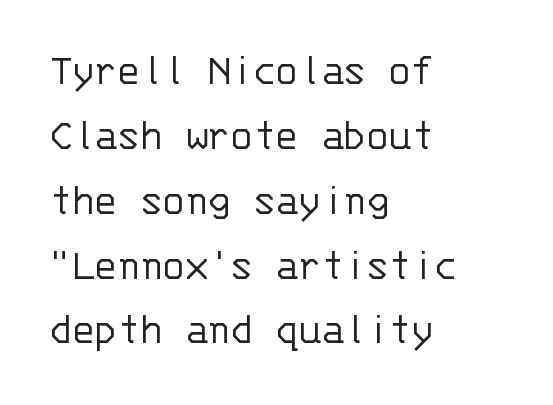
This sample uses a sans-serif face. A normal amount of white space separates one row of letters from the next. Line beginnings align vertically; line endings do not. Inter-character spacing is left at the font's built-in metrics. This reads as an unemphasized weight, regular at the heaviest.
